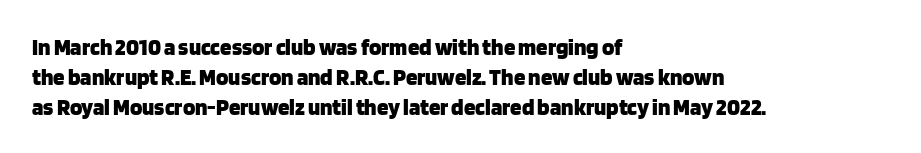
{"italic": "no", "bold": "yes", "underline": "no", "align": "left", "line_spacing": "normal", "line_spacing_ratio": 1.3, "letter_spacing": "normal", "letter_spacing_em": 0.0, "glyph_px": 23}
